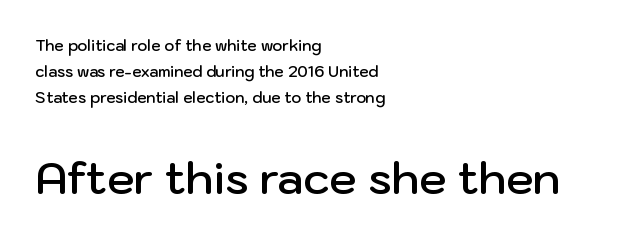
Visually, the bottom section dominates because its glyphs are scaled up. Letters rest on an invisible, unmarked baseline. These lines are rendered in a variable-pitch font. Inter-character spacing is left at the font's built-in metrics. The passage is arranged the way most books set body copy — flush left. The type sits square on the baseline with zero lean.
